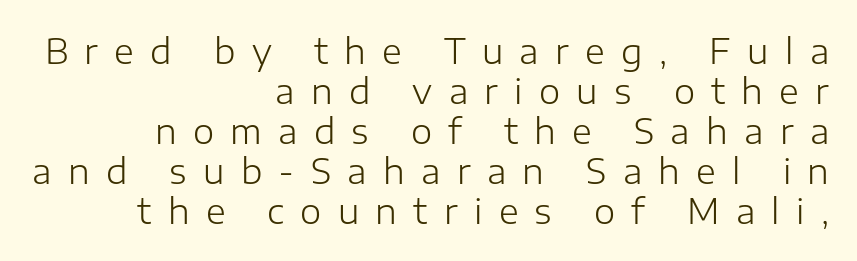
Beneath every word, the page is bare. When letters stand straight like this, we call the style roman or upright. Does the copy run flush right? Yes — the right margin is perfectly even. Tracking value appears strongly positive — letters spread wide.
